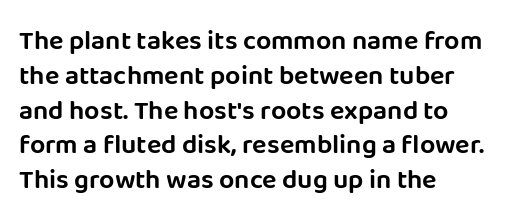
{"italic": "no", "underline": "no", "align": "left", "line_spacing": "normal", "line_spacing_ratio": 1.29, "letter_spacing": "normal", "letter_spacing_em": 0.0, "glyph_px": 27}
